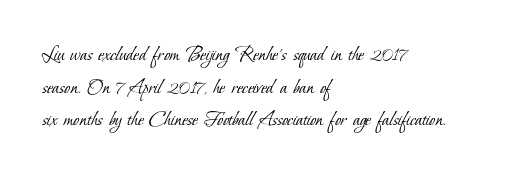
{"bold": "no", "underline": "no", "align": "left", "line_spacing": "normal", "line_spacing_ratio": 1.48, "letter_spacing": "normal", "letter_spacing_em": 0.0, "glyph_px": 22}
